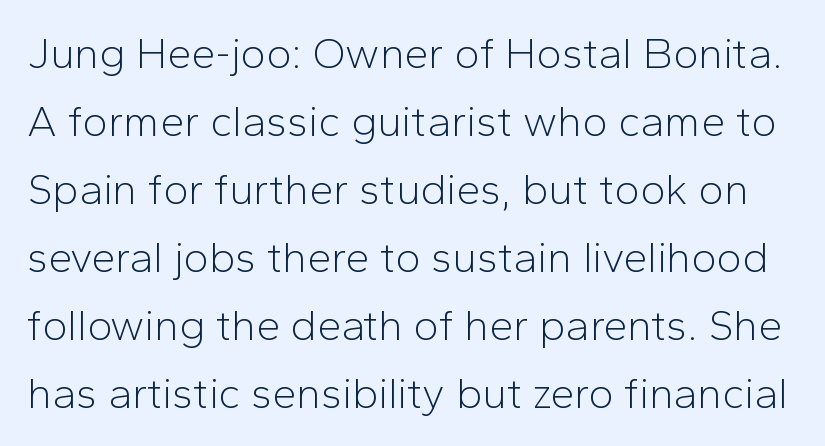
{"serif": "no", "italic": "no", "bold": "no", "weight": "light", "width": "normal", "stroke_contrast": "low", "x_height": "medium", "monospaced": "no", "underline": "no", "line_spacing": "normal", "line_spacing_ratio": 1.58, "letter_spacing": "normal", "letter_spacing_em": 0.0, "glyph_px": 43}
